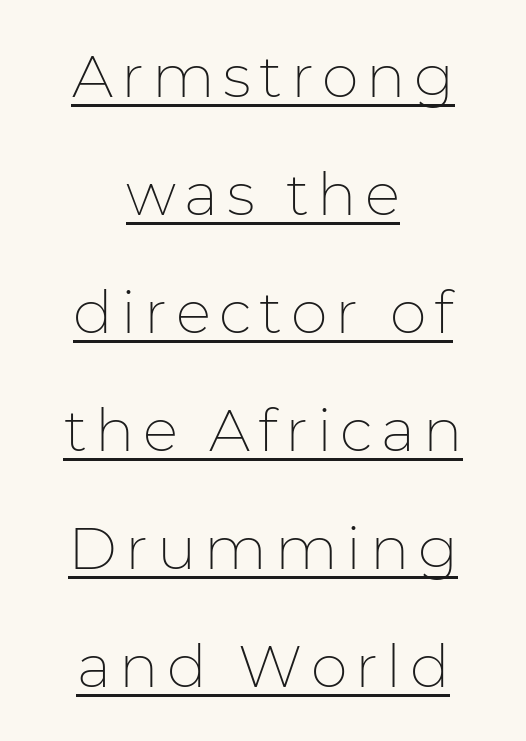
Every word sits above its own underline. Is this a heavy cut? Hardly; it is regular or lighter. Summary of vertical rhythm: relaxed, with wide interline spacing. This sample has the flowing, uneven cadence of proportional lettering. The characters display no serif detailing; their extremities are plain.
